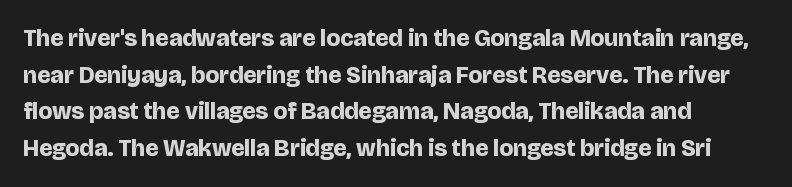
Q: Is the text bold? A: Yes.
Q: Is the text italic (slanted)? A: No, it is upright.
Q: Is the text underlined? A: No.
Q: How is the paragraph aligned? A: Left-aligned.
Q: Is the spacing between letters normal or unusually wide? A: Normal.
Q: Is the spacing between lines tight, normal or loose? A: Normal.
